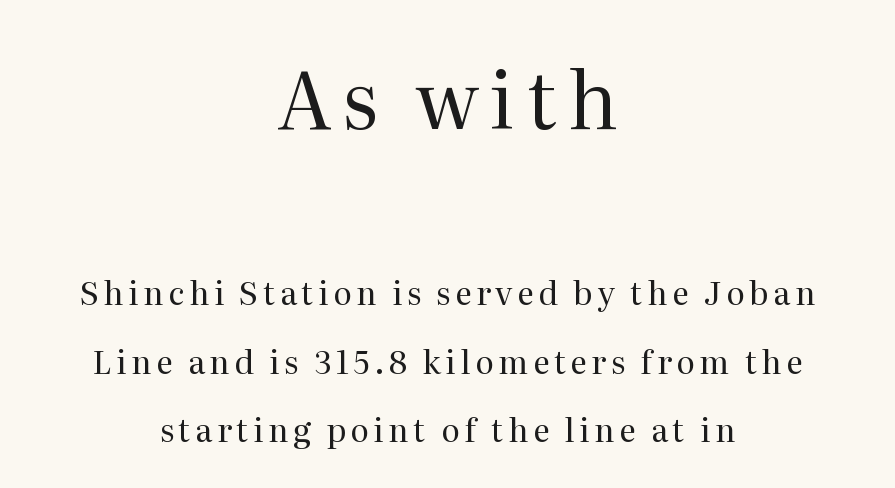
The image shows 79 px regular-weight serif type, upright; set centered, loose line spacing (2.13x), not underlined; the first (top) block is 2.47x larger; medium stroke contrast and a medium x-height.
